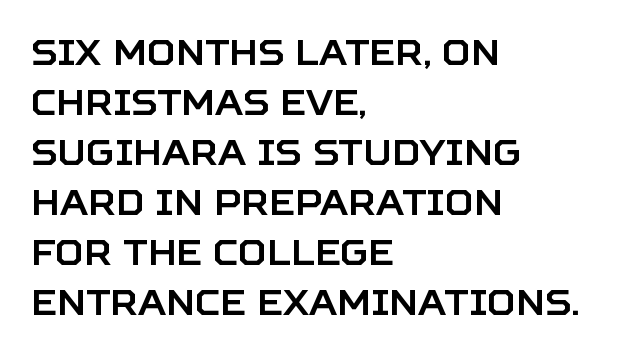
{"serif": "no", "italic": "no", "width": "normal", "stroke_contrast": "low", "x_height": "large", "monospaced": "no", "underline": "no", "align": "left", "line_spacing": "normal", "line_spacing_ratio": 1.43, "letter_spacing": "normal", "letter_spacing_em": 0.0, "glyph_px": 35}
